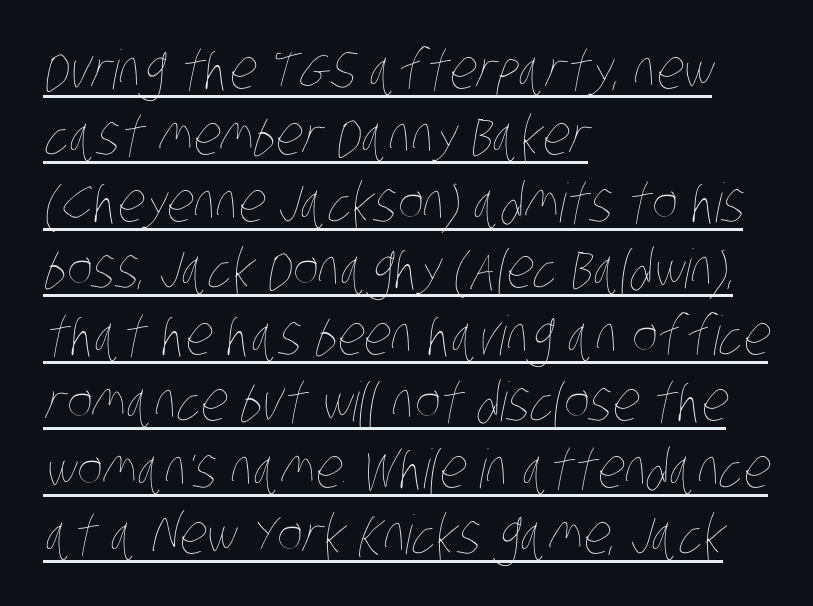
The image shows 54 px thin, condensed type; set left-aligned, line spacing 1.23x, normal letter spacing, underlined; low stroke contrast and a large x-height.
